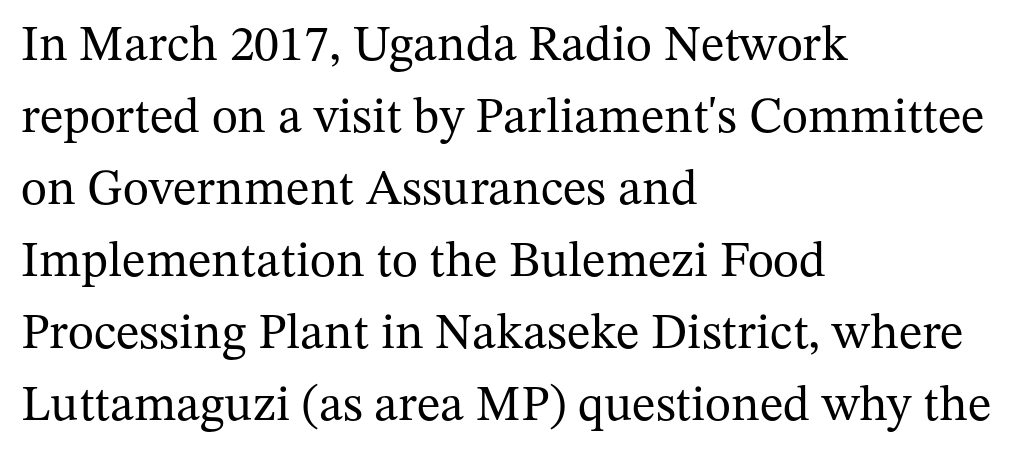
Horizontal alignment here is leftward, the default for most running prose. The strokes are not fattened; the text isn't bold. Are there feet on the stems? There are — it's a serif. This rendering leaves character spacing at its baseline value.
